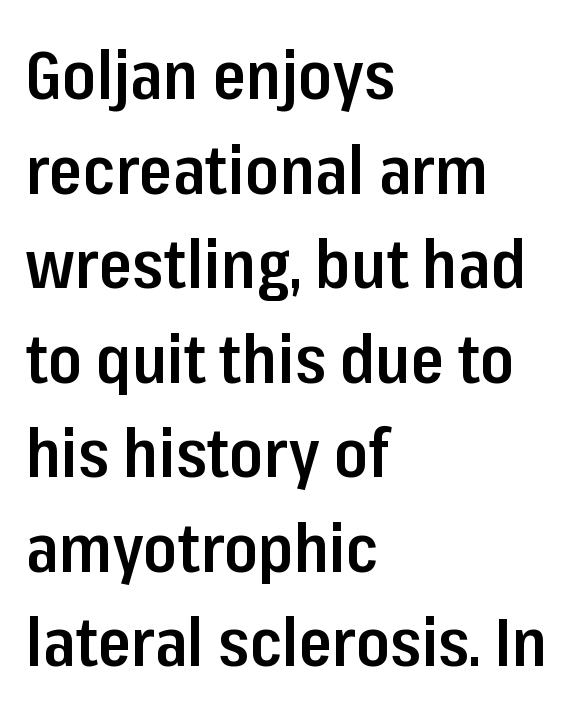
Looks like regular typesetting: each glyph gets only the width it needs. Is the type bold? Partly — it's a semibold, heavier than regular but not fully bold. Teacher's note: observe the even left margin — that is flush-left alignment. The horizontal fit of the characters is conventional and even. Italic: no, the glyphs are upright roman. The text was rendered using a sans face with plain stroke endings.
